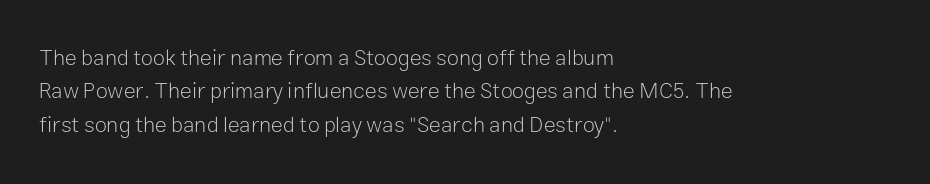
{"italic": "no", "bold": "no", "underline": "no", "align": "left", "line_spacing": "normal", "line_spacing_ratio": 1.52, "letter_spacing": "normal", "letter_spacing_em": 0.0, "glyph_px": 22}
